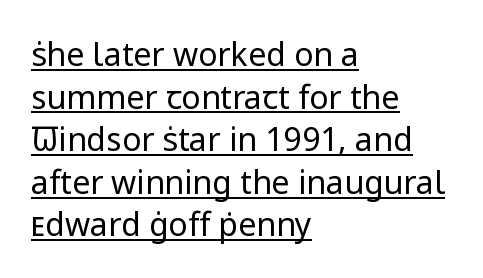
A typographer would call this underscored text. Students, note that the glyphs here touch the page at normal intervals. Nope, not italic — everything's standing straight. Is this a heavy cut? Hardly; it is regular or lighter. Alignment: flush left.
